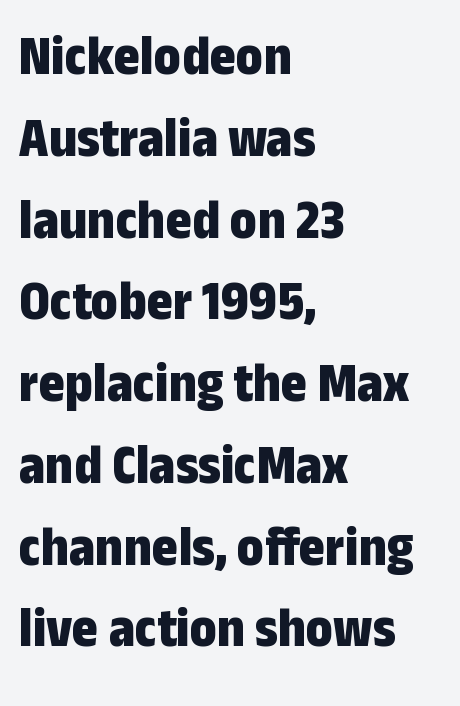
Q: Is the text bold? A: Yes.
Q: Is the text italic (slanted)? A: No, it is upright.
Q: Is the typeface a serif or a sans-serif typeface? A: Sans-serif.
Q: Is the text underlined? A: No.
Q: How is the paragraph aligned? A: Left-aligned.
Q: Is the spacing between letters normal or unusually wide? A: Normal.
Q: Is the spacing between lines tight, normal or loose? A: Normal.
Q: Width (condensed, normal, or wide)? A: Condensed.
Q: Stroke contrast? A: Low.
Q: x-height? A: Medium.
Q: Monospaced? A: No.
